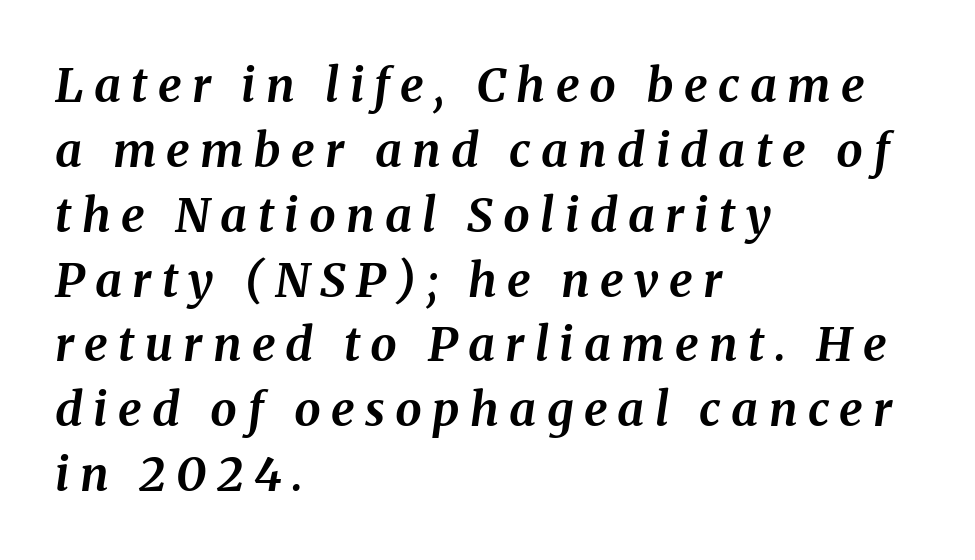
{"italic": "yes", "lean": "right", "slant_degrees": 8, "bold": "yes", "weight": "bold", "width": "normal", "stroke_contrast": "medium", "x_height": "medium", "monospaced": "no", "underline": "no", "align": "left", "line_spacing": "normal", "line_spacing_ratio": 1.38, "letter_spacing": "wide", "letter_spacing_em": 0.22, "glyph_px": 47}
